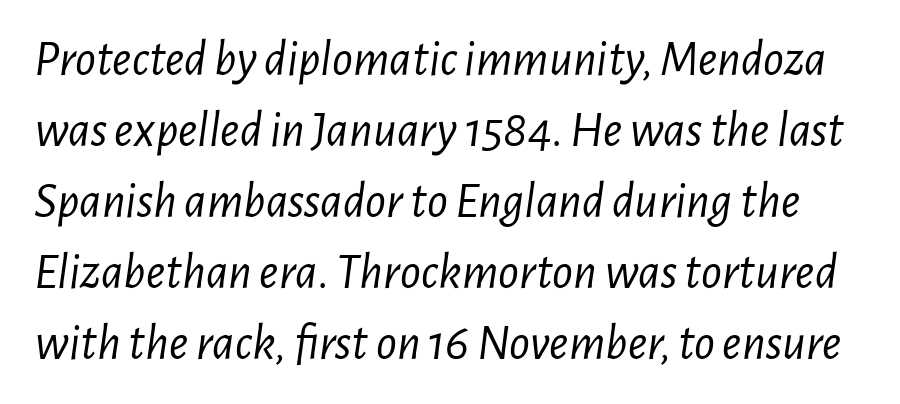
{"italic": "yes", "lean": "right", "slant_degrees": 7, "bold": "no", "weight": "light", "width": "condensed", "stroke_contrast": "low", "x_height": "medium", "monospaced": "no", "underline": "no", "line_spacing": "normal", "line_spacing_ratio": 1.39, "letter_spacing": "normal", "letter_spacing_em": 0.0, "glyph_px": 51}
